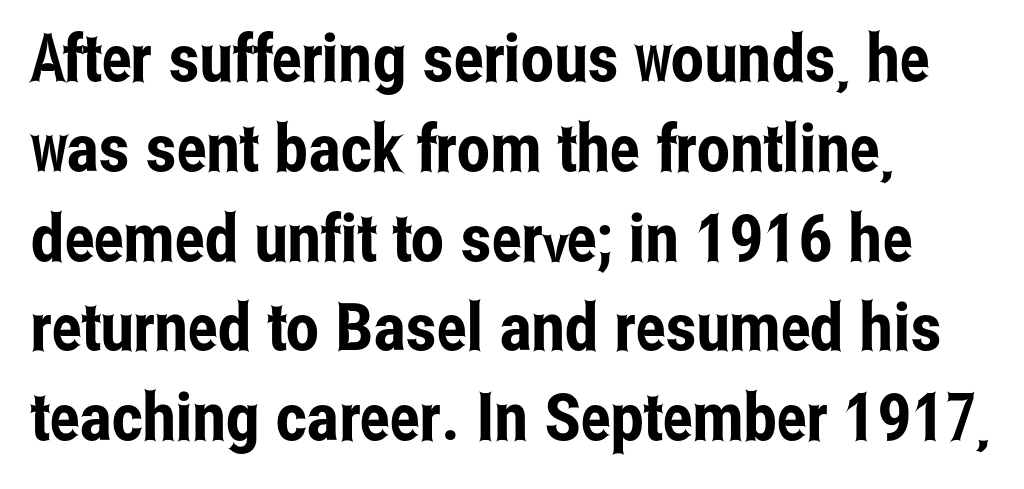
Q: Is the text italic (slanted)? A: No, it is upright.
Q: Is the typeface a serif or a sans-serif typeface? A: Sans-serif.
Q: Is the text underlined? A: No.
Q: How is the paragraph aligned? A: Left-aligned.
Q: Is the spacing between letters normal or unusually wide? A: Normal.
Q: Is the spacing between lines tight, normal or loose? A: Normal.
Q: Width (condensed, normal, or wide)? A: Condensed.
Q: Stroke contrast? A: Low.
Q: x-height? A: Medium.
Q: Monospaced? A: No.
